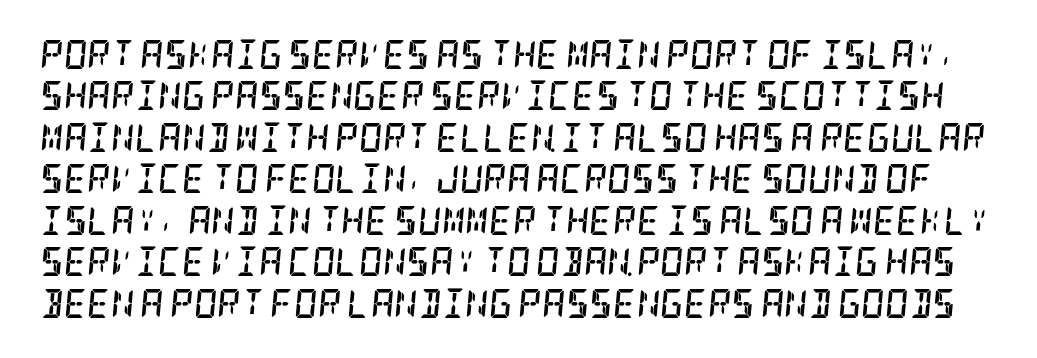
Letterform terminals end in serifs throughout the passage. Notice how descenders clear the ascenders below comfortably — that's standard leading. Inter-character spacing is left at the font's built-in metrics. The face used here has a pronounced slope to its letters. Weight: bold.
